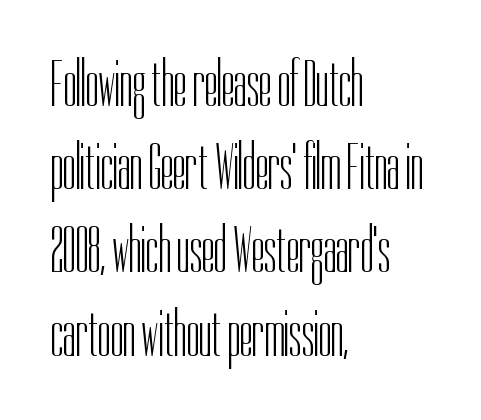
The image shows 64 px light, condensed sans-serif type, upright; set left-aligned, normal line spacing (1.3x), normal letter spacing, not underlined; low stroke contrast and a medium x-height.
